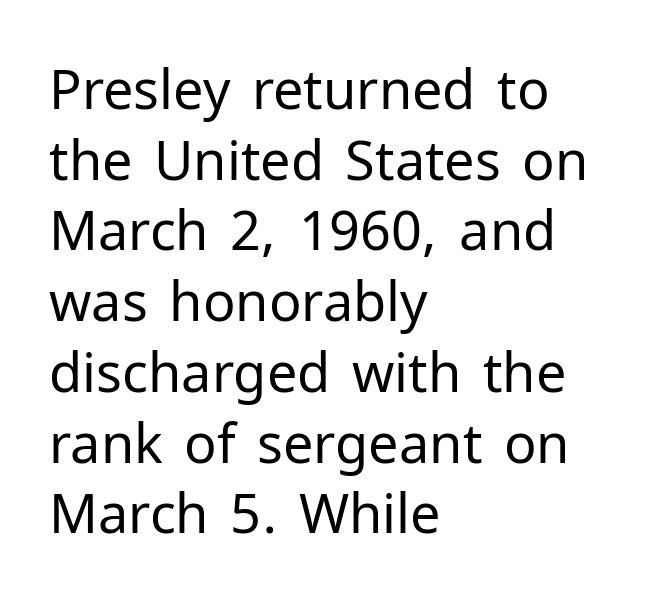
{"serif": "no", "italic": "no", "bold": "no", "weight": "regular", "width": "normal", "stroke_contrast": "low", "x_height": "medium", "monospaced": "no", "underline": "no", "align": "left", "line_spacing": "normal", "line_spacing_ratio": 1.31, "letter_spacing": "normal", "letter_spacing_em": 0.0, "glyph_px": 54}
